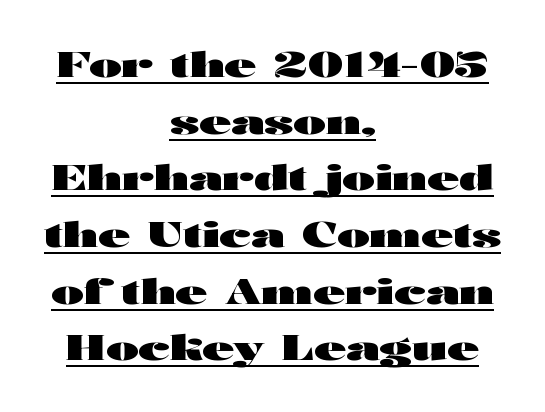
Q: Is the text bold? A: Yes.
Q: Is the text italic (slanted)? A: No, it is upright.
Q: Is the typeface a serif or a sans-serif typeface? A: Serif.
Q: Is the text underlined? A: Yes.
Q: How is the paragraph aligned? A: Centered.
Q: Is the spacing between letters normal or unusually wide? A: Normal.
Q: Is the spacing between lines tight, normal or loose? A: Normal.
Q: Width (condensed, normal, or wide)? A: Wide.
Q: Stroke contrast? A: High.
Q: x-height? A: Medium.
Q: Monospaced? A: No.
